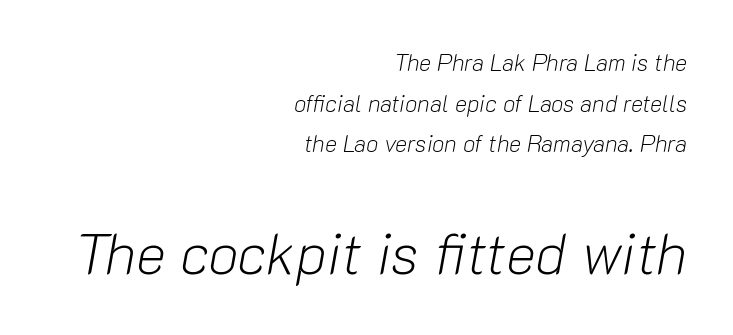
The line texture is even and compact thanks to regular tracking. Typesetter's note — lower block bumped up in size, upper block left smaller. The face used here is proportionally spaced, like ordinary book or web type. You can tell it's italic because the verticals aren't actually vertical. No extra ink here — the face is not bold.
